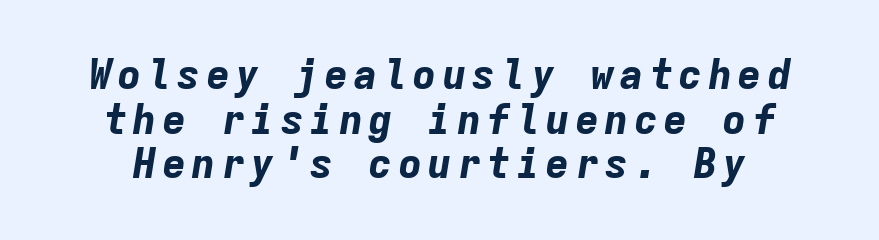
Successive baselines arrive quickly, one right under another. When letters slant like this, we call the style italic. Spacing verdict: monospaced, one width for all characters. The string is rendered with underlining switched off. The face used here has the dense, thick strokes of a bold.
